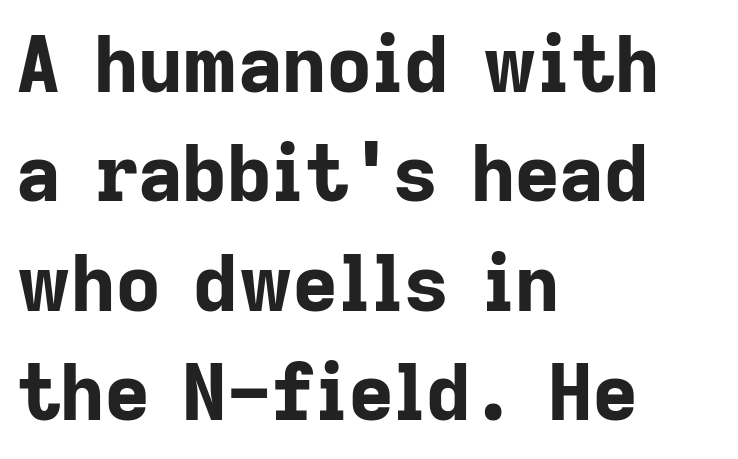
Upright lettering throughout. Classification — sans serif. The letters advance in unequal steps, a hallmark of proportional type. Spacing between characters is what you'd get straight out of the box. Leftover space on each line is placed entirely after the last word.
